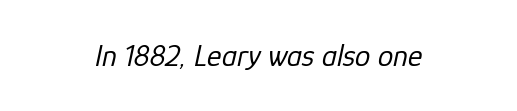
{"italic": "yes", "lean": "right", "slant_degrees": 12, "bold": "no", "weight": "regular", "width": "normal", "stroke_contrast": "low", "x_height": "medium", "monospaced": "no", "underline": "no", "align": "center", "letter_spacing": "normal", "letter_spacing_em": 0.0, "glyph_px": 31}
